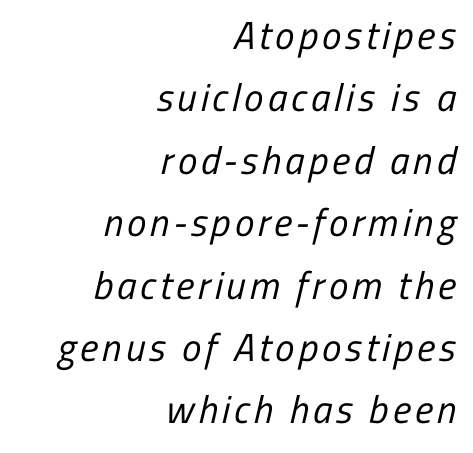
The image shows 39 px regular-weight, condensed sans-serif type; set right-aligned, normal line spacing (1.6x), not underlined; low stroke contrast and a medium x-height.
